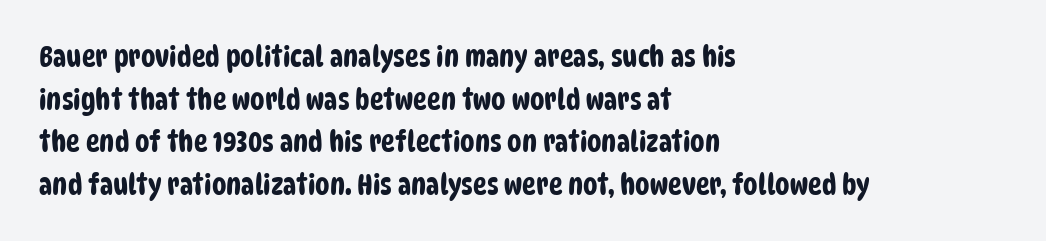
Q: Is the typeface a serif or a sans-serif typeface? A: Sans-serif.
Q: Is the text underlined? A: No.
Q: How is the paragraph aligned? A: Left-aligned.
Q: Is the spacing between letters normal or unusually wide? A: Normal.
Q: Is the spacing between lines tight, normal or loose? A: Normal.
Q: Width (condensed, normal, or wide)? A: Condensed.
Q: Stroke contrast? A: Low.
Q: x-height? A: Large.
Q: Monospaced? A: No.
